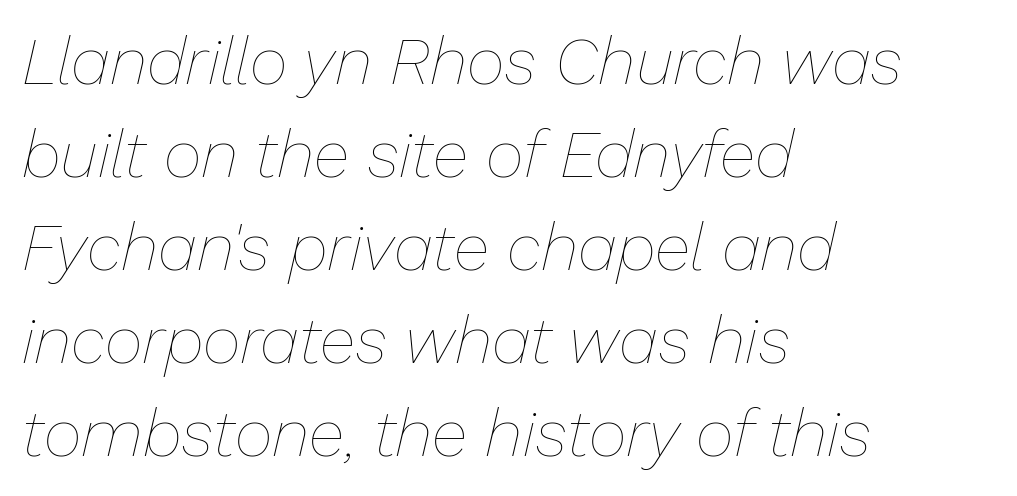
The image shows 66 px thin type, italic (leaning right); set left-aligned, normal line spacing (1.41x), normal letter spacing, not underlined; low stroke contrast and a medium x-height.
